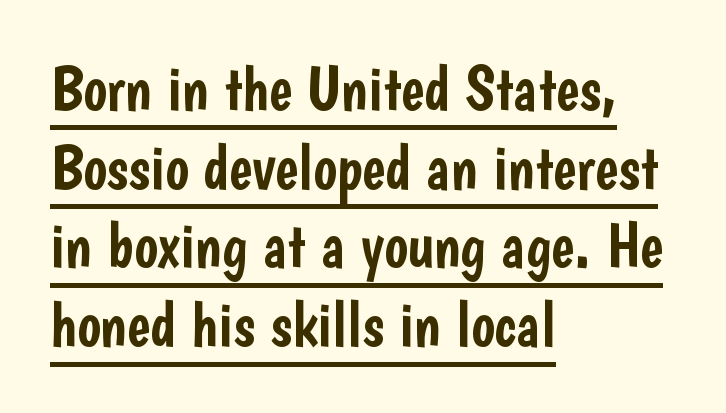
Look at the bottom of the vertical strokes: they stop flat, with no serifs. Honestly, the row spacing looks completely unremarkable. Glance below the letters and you will spot a drawn line. One-word summary of the alignment: left. The letters stand straight up with perfectly vertical stems. Is the letter spacing exaggerated? No — it looks like the ordinary default.
